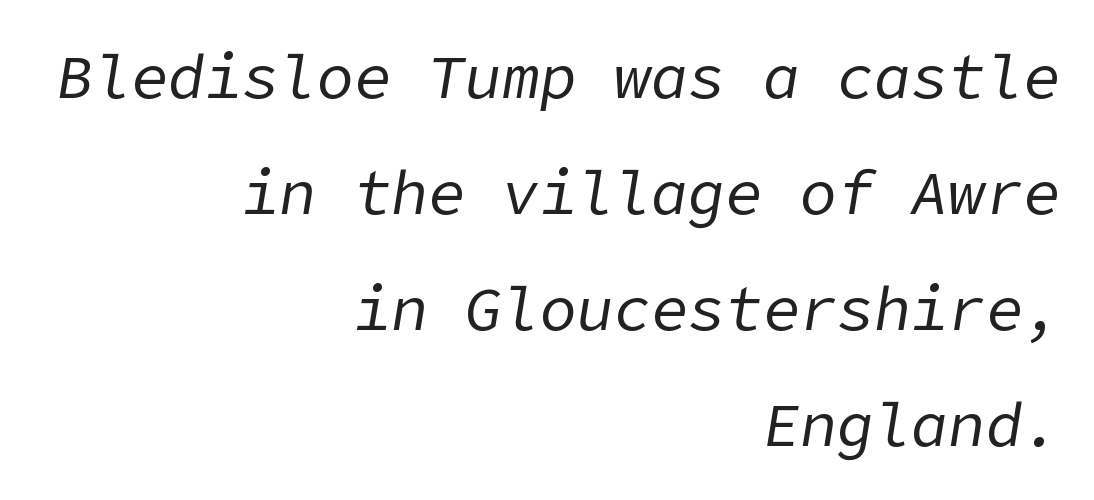
Q: Is the text bold? A: No.
Q: Is the text italic (slanted)? A: Yes, it leans right by about 9 degrees.
Q: Is the text underlined? A: No.
Q: How is the paragraph aligned? A: Right-aligned.
Q: Is the spacing between letters normal or unusually wide? A: Normal.
Q: Width (condensed, normal, or wide)? A: Normal.
Q: Stroke contrast? A: Low.
Q: x-height? A: Medium.
